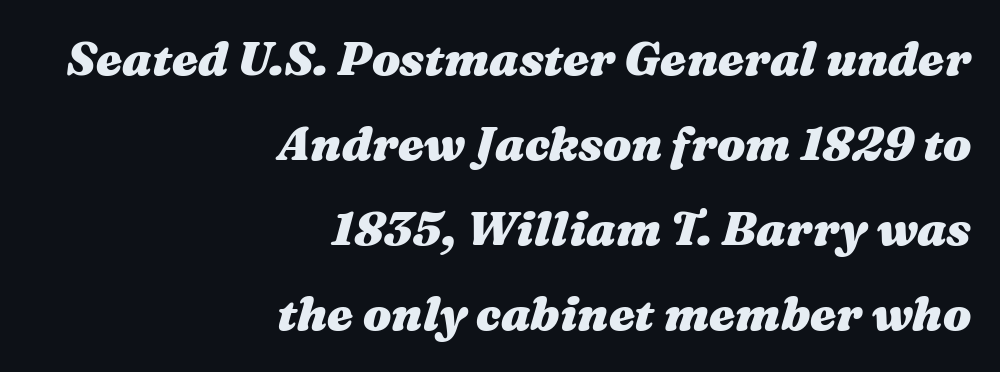
The image shows 47 px heavy, wide type, italic (leaning right); set right-aligned, line spacing 1.81x, normal letter spacing, not underlined; medium stroke contrast and a medium x-height.
